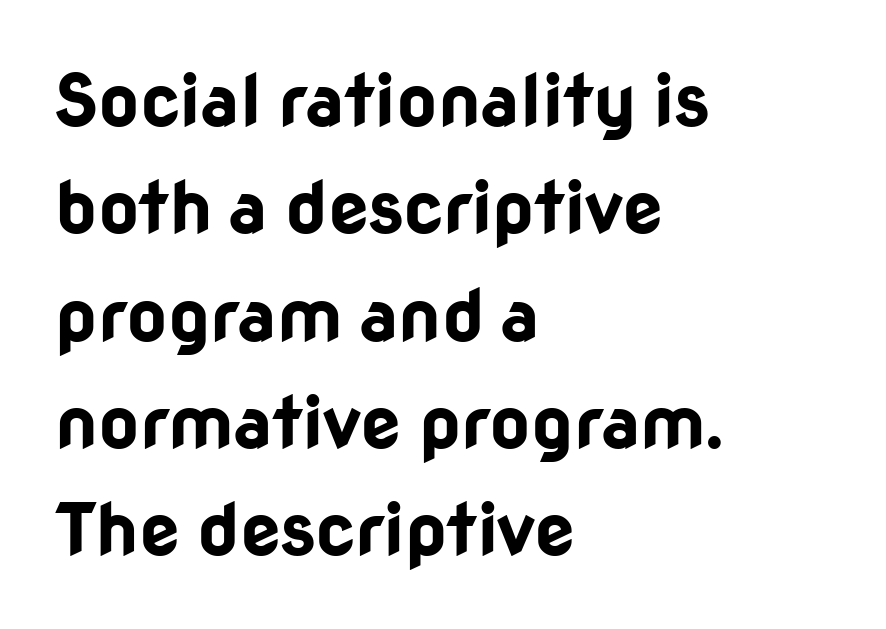
{"serif": "no", "italic": "no", "bold": "yes", "weight": "bold", "width": "normal", "stroke_contrast": "low", "x_height": "medium", "monospaced": "no", "underline": "no", "align": "left", "line_spacing": "normal", "line_spacing_ratio": 1.49, "letter_spacing": "normal", "letter_spacing_em": 0.0, "glyph_px": 72}
